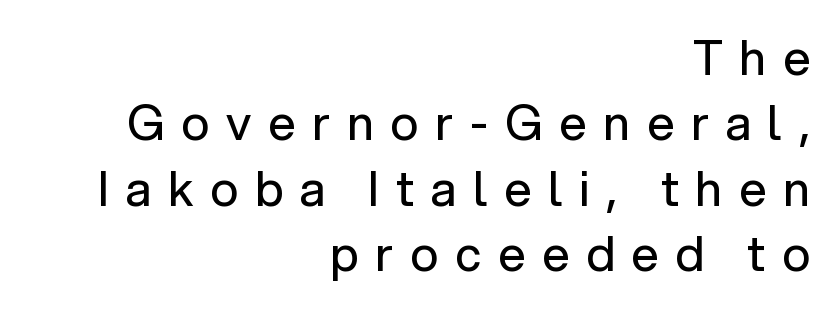
The image shows 48 px regular-weight sans-serif type, upright; set right-aligned, normal line spacing (1.36x), unusually wide letter spacing (+0.35 em), not underlined; low stroke contrast and a medium x-height.
